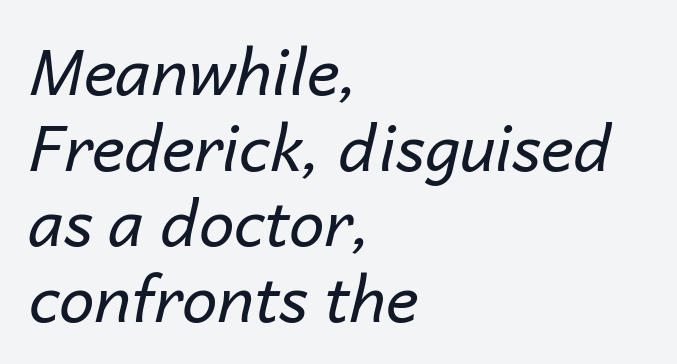
The typesetter chose a ragged-right arrangement here. The passage shown leans; its letterforms are oblique. The font sits on the lighter half of the weight spectrum, regular included. The string is rendered with underlining switched off. The rendering uses natural spacing where letterforms have individual widths. A typesetter would call this zero additional tracking.
